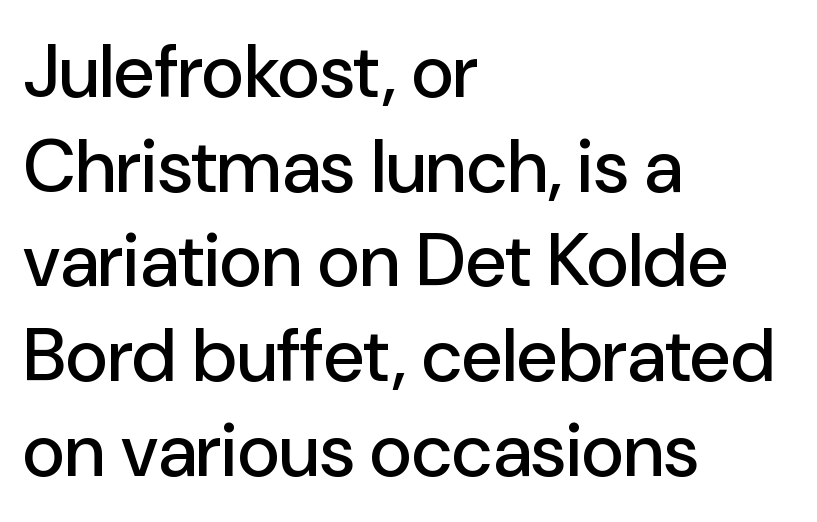
{"serif": "no", "italic": "no", "width": "normal", "stroke_contrast": "low", "x_height": "medium", "monospaced": "no", "underline": "no", "align": "left", "line_spacing": "normal", "line_spacing_ratio": 1.28, "letter_spacing": "normal", "letter_spacing_em": 0.0, "glyph_px": 74}
